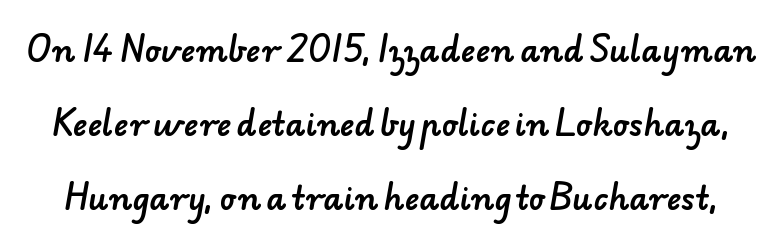
Q: Is the typeface a serif or a sans-serif typeface? A: Sans-serif.
Q: Is the text underlined? A: No.
Q: Is the spacing between letters normal or unusually wide? A: Normal.
Q: Is the spacing between lines tight, normal or loose? A: Loose.
Q: Width (condensed, normal, or wide)? A: Normal.
Q: Stroke contrast? A: Low.
Q: x-height? A: Small.
Q: Monospaced? A: No.
